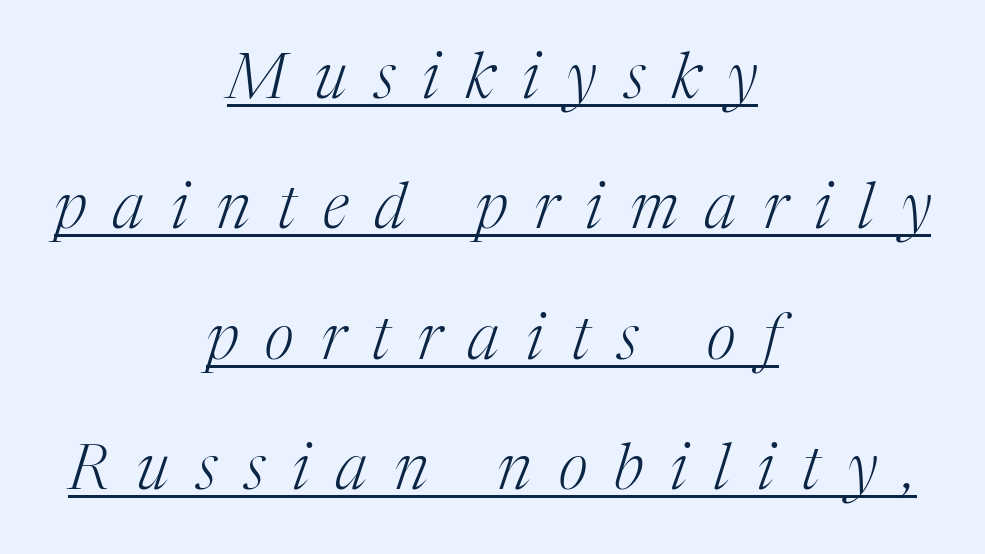
The passage shown is not bold in any degree. Posture: slanted. Does the type have serifs? Yes, each stem ends in a small foot. The rendering uses natural spacing where letterforms have individual widths. Line starts and ends both wander, symmetrically. Looks like someone drew a line under every word here.
